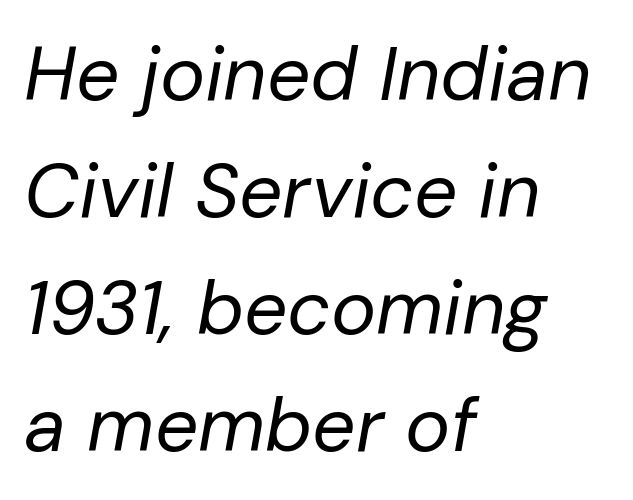
The image shows 76 px regular-weight type, italic (leaning right); set left-aligned, normal line spacing (1.54x), normal letter spacing, not underlined; low stroke contrast and a medium x-height.
